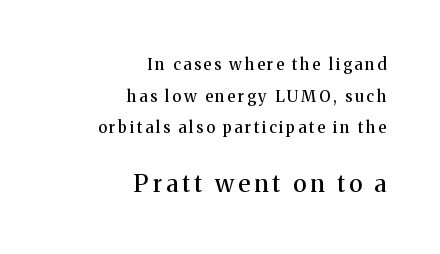
The space directly below the letters is spotless. Compared with a flush-left layout, this one pins lines to the opposite, right side. Is there any slant? The stems are plumb. The letters in the lower block stand taller than those in the block above. Horizontal bands of white between lines are thick stripes.
